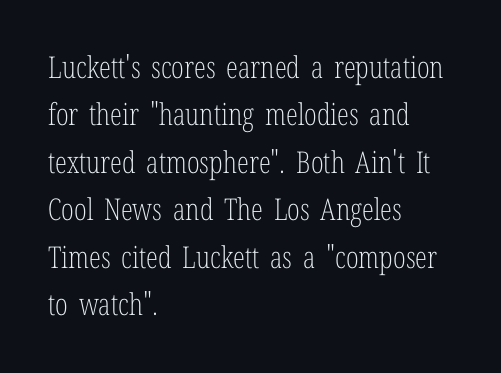
The image shows 30 px light, condensed serif type, upright; set left-aligned, normal line spacing (1.58x), normal letter spacing, not underlined; low stroke contrast and a medium x-height.
